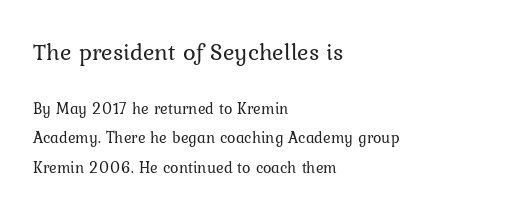
Q: Is the text bold? A: No.
Q: Is the text italic (slanted)? A: No, it is upright.
Q: Is the text underlined? A: No.
Q: How is the paragraph aligned? A: Left-aligned.
Q: Is the spacing between letters normal or unusually wide? A: Normal.
Q: Which block of text is set in a larger size, the first (top) or the second (bottom)? A: The first (top) one.
